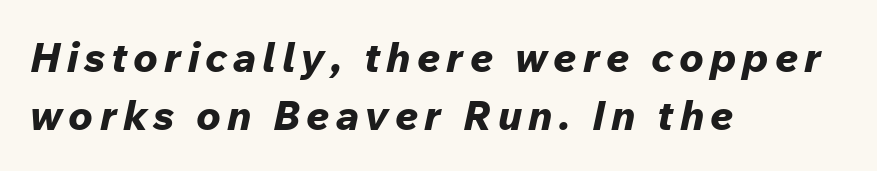
{"italic": "yes", "lean": "right", "slant_degrees": 12, "bold": "yes", "weight": "bold", "width": "normal", "stroke_contrast": "low", "x_height": "medium", "monospaced": "no", "underline": "no", "align": "left", "line_spacing": "normal", "line_spacing_ratio": 1.41, "glyph_px": 41}
